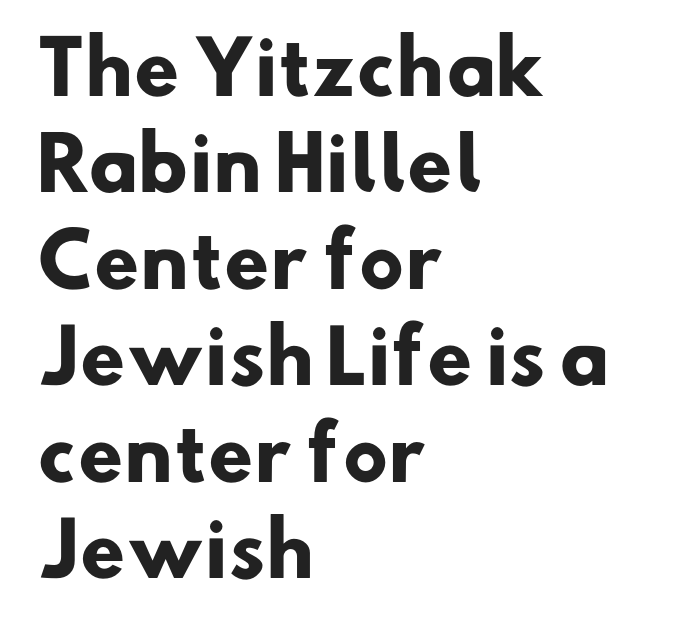
Q: Is the text bold? A: Yes.
Q: Is the typeface a serif or a sans-serif typeface? A: Sans-serif.
Q: Is the text underlined? A: No.
Q: How is the paragraph aligned? A: Left-aligned.
Q: Is the spacing between letters normal or unusually wide? A: Normal.
Q: Is the spacing between lines tight, normal or loose? A: Normal.
Q: Width (condensed, normal, or wide)? A: Normal.
Q: Stroke contrast? A: Low.
Q: x-height? A: Small.
Q: Monospaced? A: No.
